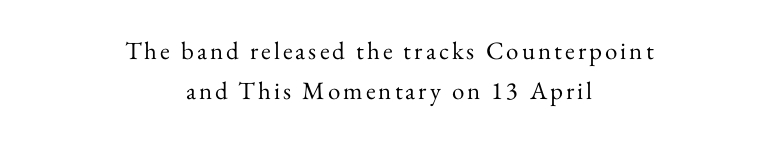
Anything drawn beneath the words? Only blank space. Both edges are ragged and mirror each other, which tells us the setting is centered. Ink coverage per letter is moderate at most. Is there much room between lines? A standard amount, neither cramped nor airy. Quick note: not italic, upright.
